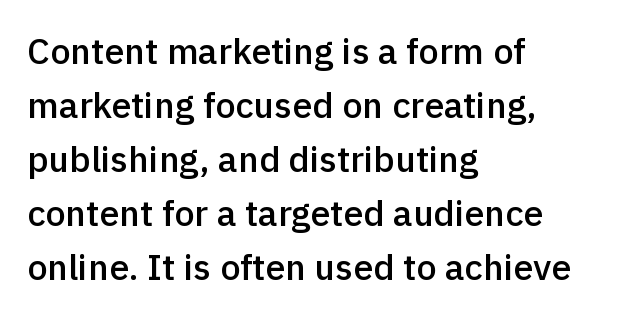
Q: Is the text bold? A: Semi-bold.
Q: Is the text italic (slanted)? A: No, it is upright.
Q: Is the typeface a serif or a sans-serif typeface? A: Sans-serif.
Q: Is the text underlined? A: No.
Q: How is the paragraph aligned? A: Left-aligned.
Q: Is the spacing between letters normal or unusually wide? A: Normal.
Q: Is the spacing between lines tight, normal or loose? A: Normal.
Q: Width (condensed, normal, or wide)? A: Normal.
Q: x-height? A: Medium.
Q: Monospaced? A: No.
